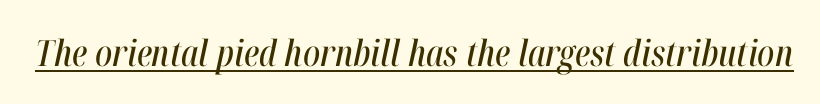
{"italic": "yes", "lean": "right", "slant_degrees": 12, "width": "condensed", "stroke_contrast": "high", "x_height": "medium", "monospaced": "no", "underline": "yes", "letter_spacing": "normal", "letter_spacing_em": 0.0, "glyph_px": 36}
